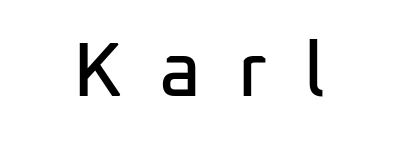
The image shows 77 px sans-serif type, upright; set unusually wide letter spacing (+0.48 em), not underlined; low stroke contrast and a medium x-height.
